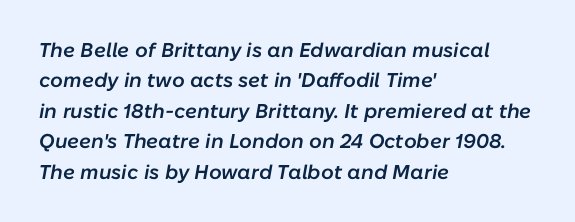
Evenly set lines give the paragraph a standard silhouette. In CSS terms this would be text-align: left. Nobody touched the tracking dial on this one. Unmarked baselines from the first word to the last. Strokes here are thickened, but only to semibold level. Slanted lettering throughout.
